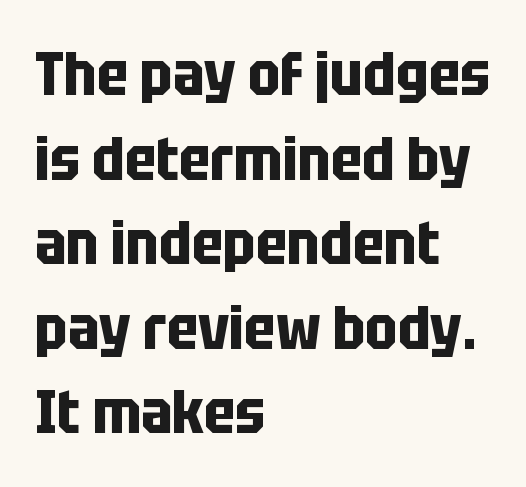
{"serif": "no", "italic": "no", "bold": "yes", "weight": "bold", "width": "condensed", "stroke_contrast": "low", "x_height": "large", "monospaced": "no", "underline": "no", "align": "left", "line_spacing": "normal", "line_spacing_ratio": 1.41, "letter_spacing": "normal", "letter_spacing_em": 0.0, "glyph_px": 60}
